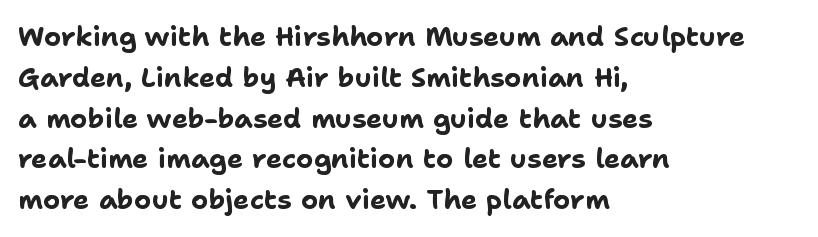
{"italic": "no", "bold": "yes", "underline": "no", "align": "left", "line_spacing": "normal", "line_spacing_ratio": 1.51, "letter_spacing": "normal", "letter_spacing_em": 0.0, "glyph_px": 27}
